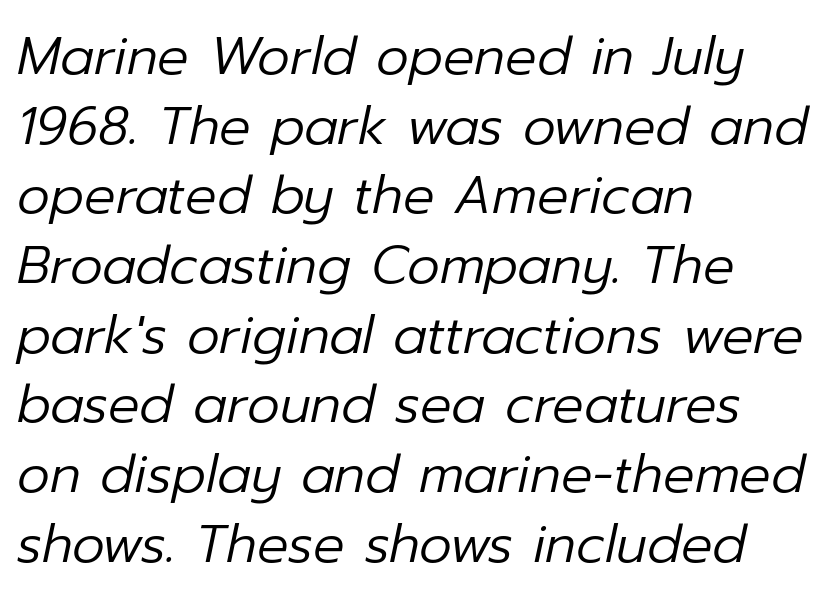
Q: Is the text bold? A: No.
Q: Is the text italic (slanted)? A: Yes, it leans right by about 12 degrees.
Q: Is the text underlined? A: No.
Q: How is the paragraph aligned? A: Left-aligned.
Q: Is the spacing between letters normal or unusually wide? A: Normal.
Q: Is the spacing between lines tight, normal or loose? A: Normal.
Q: Width (condensed, normal, or wide)? A: Normal.
Q: Stroke contrast? A: Low.
Q: x-height? A: Medium.
Q: Monospaced? A: No.
